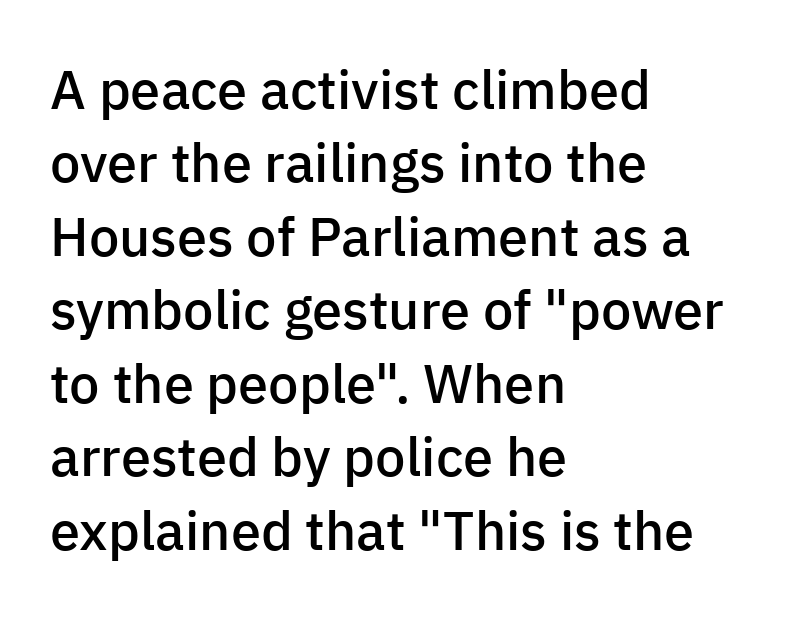
Q: Is the text bold? A: Semi-bold.
Q: Is the text italic (slanted)? A: No, it is upright.
Q: Is the typeface a serif or a sans-serif typeface? A: Sans-serif.
Q: Is the text underlined? A: No.
Q: How is the paragraph aligned? A: Left-aligned.
Q: Is the spacing between letters normal or unusually wide? A: Normal.
Q: Is the spacing between lines tight, normal or loose? A: Normal.
Q: Width (condensed, normal, or wide)? A: Normal.
Q: Stroke contrast? A: Low.
Q: x-height? A: Medium.
Q: Monospaced? A: No.
